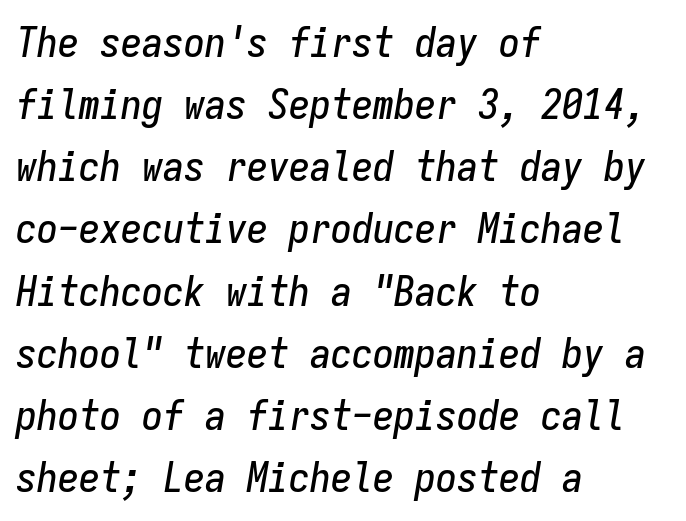
{"italic": "yes", "lean": "right", "slant_degrees": 9, "width": "condensed", "stroke_contrast": "low", "x_height": "medium", "monospaced": "yes", "underline": "no", "align": "left", "line_spacing": "normal", "line_spacing_ratio": 1.48, "letter_spacing": "normal", "letter_spacing_em": 0.0, "glyph_px": 42}
